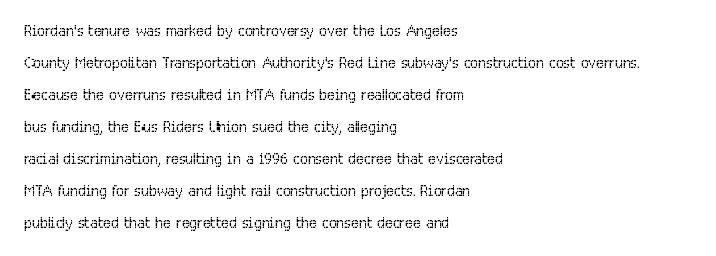
{"italic": "no", "bold": "no", "underline": "no", "align": "left", "line_spacing": "normal", "line_spacing_ratio": 1.52, "letter_spacing": "normal", "letter_spacing_em": 0.0, "glyph_px": 21}
